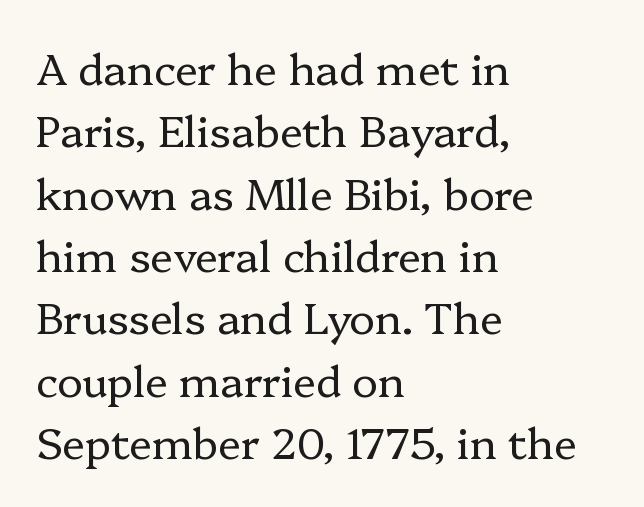
The image shows 43 px regular-weight serif type, upright; set left-aligned, normal line spacing (1.45x), normal letter spacing, not underlined; low stroke contrast and a medium x-height.
